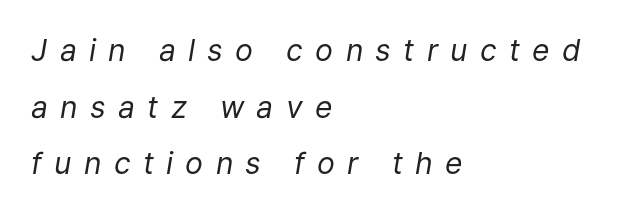
{"italic": "yes", "lean": "right", "slant_degrees": 9, "bold": "no", "weight": "regular", "width": "normal", "stroke_contrast": "low", "x_height": "medium", "monospaced": "no", "underline": "no", "align": "left", "line_spacing_ratio": 1.89, "letter_spacing": "wide", "letter_spacing_em": 0.41, "glyph_px": 30}
